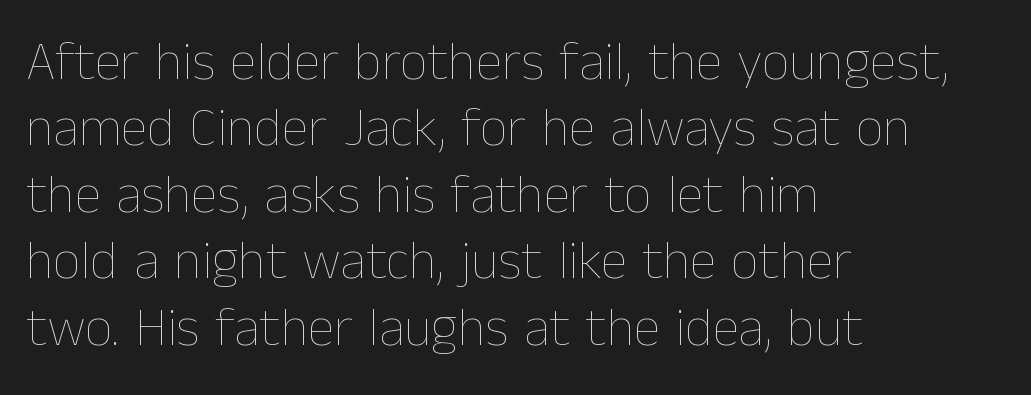
The image shows 54 px thin type, upright; set left-aligned, line spacing 1.23x, normal letter spacing, not underlined; low stroke contrast and a medium x-height.
